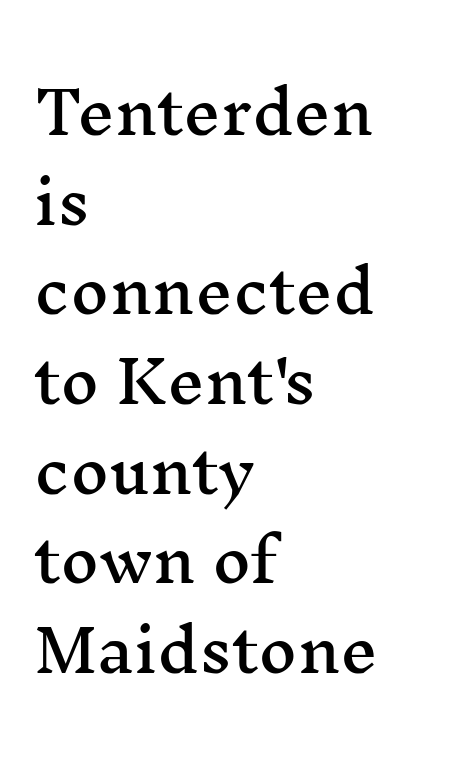
{"serif": "yes", "italic": "no", "width": "wide", "stroke_contrast": "medium", "x_height": "medium", "monospaced": "no", "underline": "no", "align": "left", "line_spacing": "normal", "line_spacing_ratio": 1.52, "letter_spacing": "normal", "letter_spacing_em": 0.0, "glyph_px": 59}
